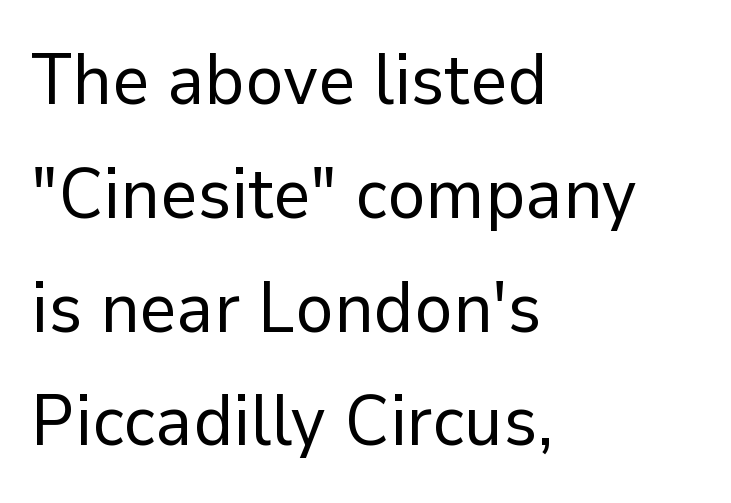
Tall strokes in this sample are plumb rather than angled. Quick note: interline space is typical. This rendering uses left alignment, leaving the right contour irregular. The passage shown is not underscored anywhere. Here the designer chose a conventional face with non-uniform glyph widths. The letters look calm and open, with moderate or lighter stems.
